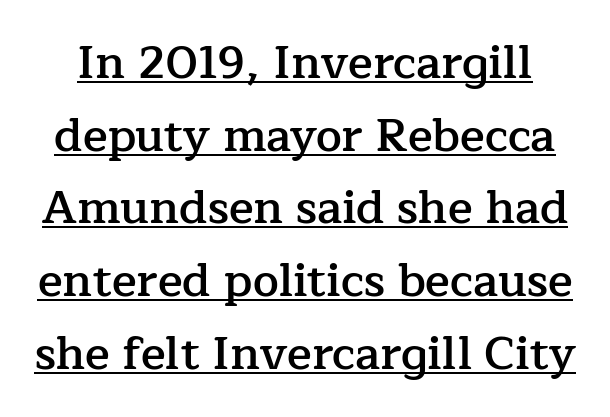
{"serif": "yes", "italic": "no", "bold": "semi", "weight": "semibold", "width": "normal", "stroke_contrast": "low", "x_height": "medium", "monospaced": "no", "underline": "yes", "line_spacing": "normal", "line_spacing_ratio": 1.58, "letter_spacing": "normal", "letter_spacing_em": 0.0, "glyph_px": 46}
